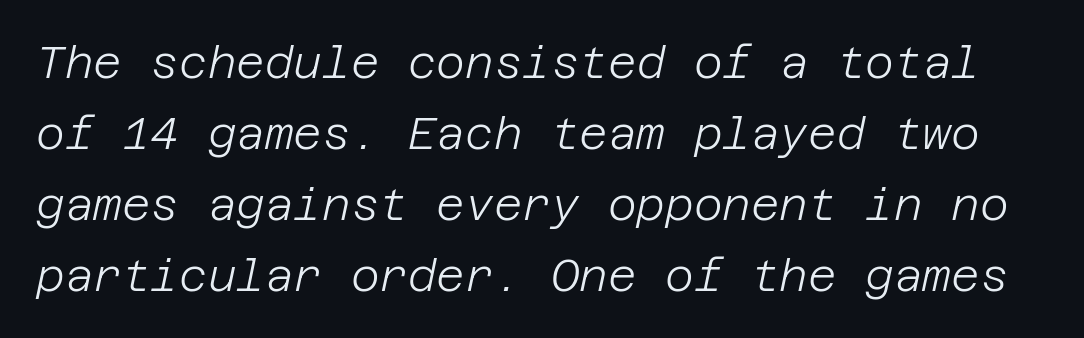
{"italic": "yes", "lean": "right", "slant_degrees": 12, "bold": "no", "weight": "light", "width": "normal", "stroke_contrast": "low", "x_height": "large", "underline": "no", "line_spacing": "normal", "line_spacing_ratio": 1.61, "letter_spacing": "normal", "letter_spacing_em": 0.0, "glyph_px": 44}
